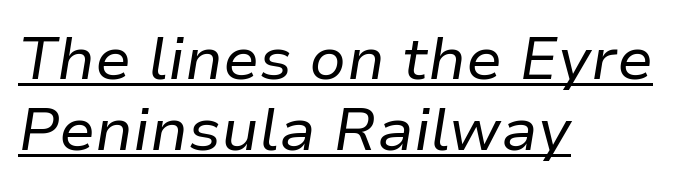
{"italic": "yes", "lean": "right", "slant_degrees": 9, "bold": "no", "weight": "regular", "width": "normal", "stroke_contrast": "low", "x_height": "medium", "monospaced": "no", "underline": "yes", "align": "left", "line_spacing_ratio": 1.18, "letter_spacing": "normal", "letter_spacing_em": 0.0, "glyph_px": 60}
